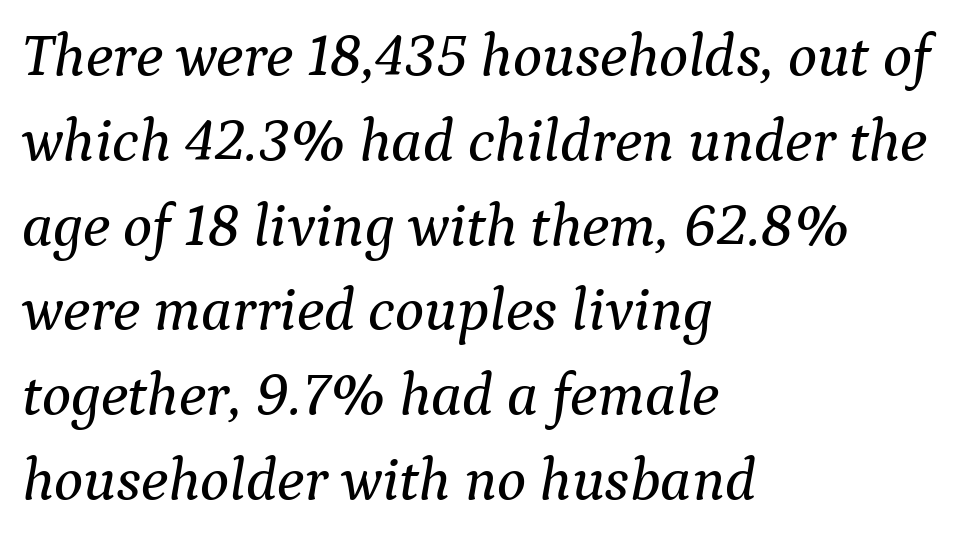
Little horizontal feet cap the strokes, marking this as serif type. These lines are set flush left with a ragged right edge. The baseline area is clear. Horizontal bands of white between lines are of average thickness. Nobody touched the tracking dial on this one.
